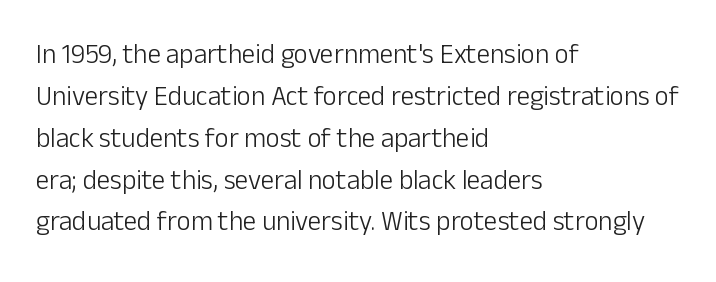
Q: Is the text bold? A: No.
Q: Is the text italic (slanted)? A: No, it is upright.
Q: Is the text underlined? A: No.
Q: How is the paragraph aligned? A: Left-aligned.
Q: Is the spacing between letters normal or unusually wide? A: Normal.
Q: Is the spacing between lines tight, normal or loose? A: Normal.
